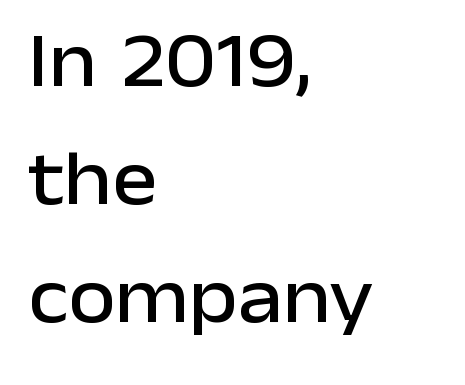
{"serif": "no", "italic": "no", "width": "normal", "stroke_contrast": "low", "x_height": "medium", "monospaced": "no", "underline": "no", "align": "left", "line_spacing": "normal", "line_spacing_ratio": 1.53, "letter_spacing": "normal", "letter_spacing_em": 0.0, "glyph_px": 77}
